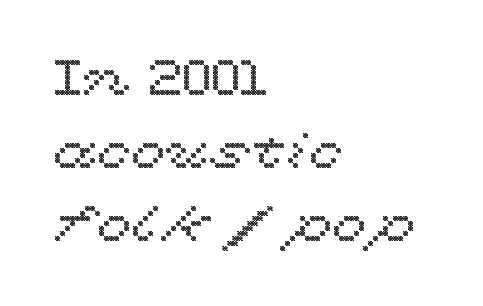
The image shows 50 px wide type; set left-aligned, normal line spacing (1.46x), normal letter spacing, not underlined; a medium x-height.
